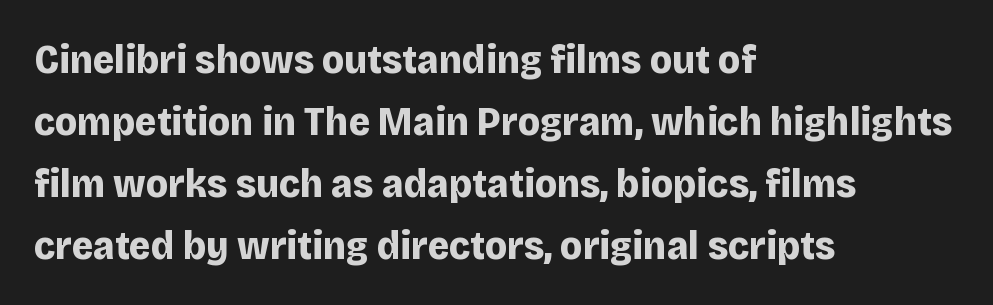
Q: Is the text bold? A: Yes.
Q: Is the text italic (slanted)? A: No, it is upright.
Q: Is the typeface a serif or a sans-serif typeface? A: Sans-serif.
Q: Is the text underlined? A: No.
Q: How is the paragraph aligned? A: Left-aligned.
Q: Is the spacing between letters normal or unusually wide? A: Normal.
Q: Is the spacing between lines tight, normal or loose? A: Normal.
Q: Width (condensed, normal, or wide)? A: Normal.
Q: Stroke contrast? A: Low.
Q: x-height? A: Large.
Q: Monospaced? A: No.
